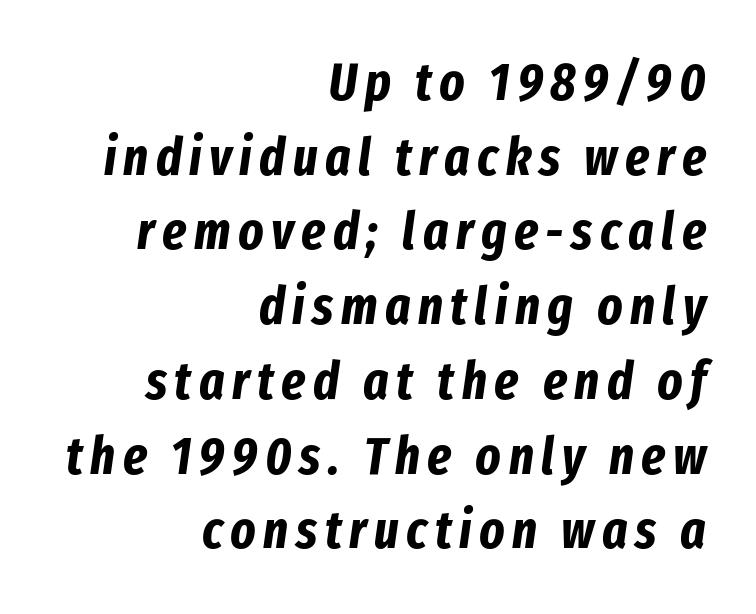
Regarding leading, the lines here are spaced in the standard way. Character widths vary here, with narrow letters taking less room than wide ones. Underlining? Definitely not there. Students, this is bold: see how much ink each stroke carries.
